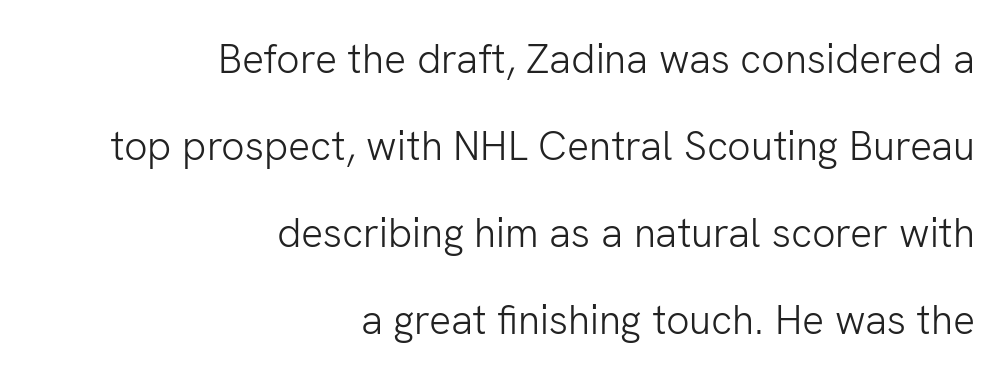
The image shows 41 px light sans-serif type, upright; set right-aligned, loose line spacing (2.12x), normal letter spacing, not underlined; low stroke contrast and a medium x-height.
